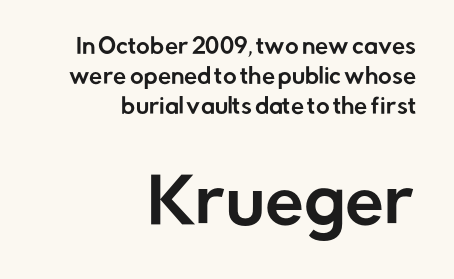
Q: Is the text italic (slanted)? A: No, it is upright.
Q: Is the typeface a serif or a sans-serif typeface? A: Sans-serif.
Q: Is the text underlined? A: No.
Q: How is the paragraph aligned? A: Right-aligned.
Q: Is the spacing between letters normal or unusually wide? A: Normal.
Q: Is the spacing between lines tight, normal or loose? A: Normal.
Q: Which block of text is set in a larger size, the first (top) or the second (bottom)? A: The second (bottom) one.
Q: Width (condensed, normal, or wide)? A: Normal.
Q: Stroke contrast? A: Low.
Q: x-height? A: Medium.
Q: Monospaced? A: No.
